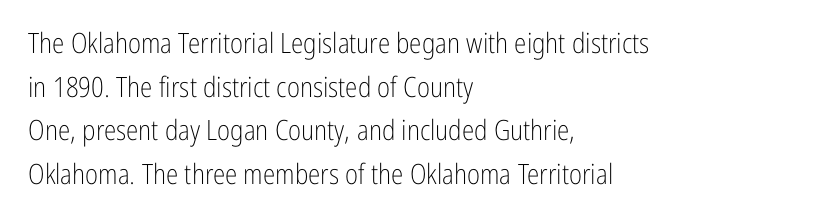
{"serif": "no", "italic": "no", "bold": "no", "weight": "light", "width": "condensed", "stroke_contrast": "low", "x_height": "medium", "monospaced": "no", "underline": "no", "align": "left", "line_spacing": "normal", "line_spacing_ratio": 1.56, "letter_spacing": "normal", "letter_spacing_em": 0.0, "glyph_px": 28}
